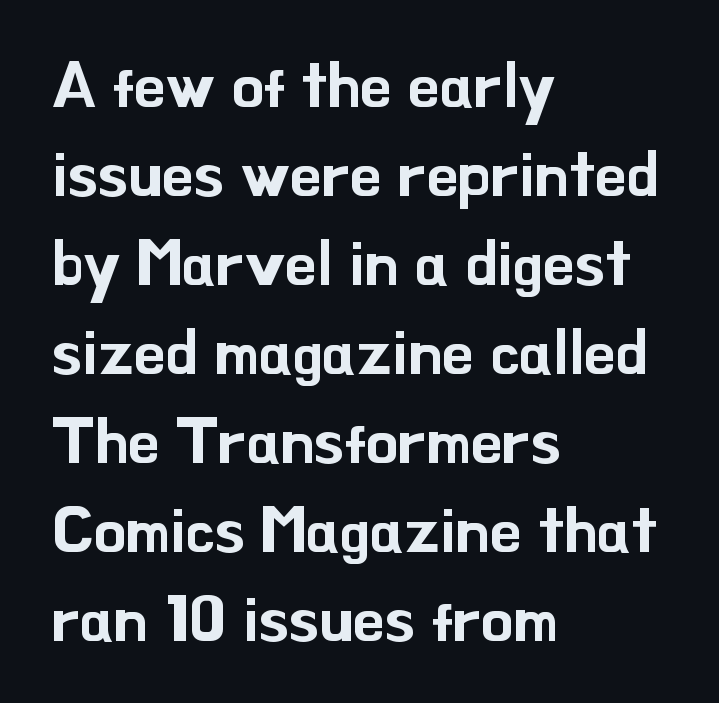
You can tell from the bare stems that sans-serif type was used. Looks like regular typesetting: each glyph gets only the width it needs. Descender tails drop into unmarked territory. The lettering holds an erect, upright posture throughout.
